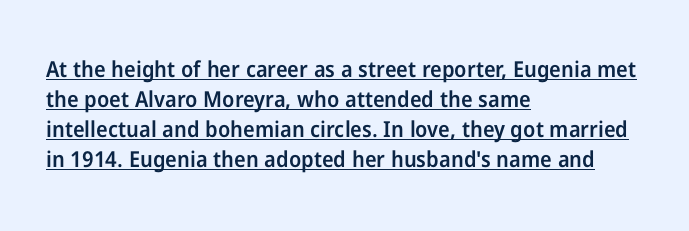
Every row of glyphs begins at an identical x-position on the left. In terms of weight, the rendering is demibold, just under bold. This is roman type, the default non-slanted kind. Regarding leading, the lines here are spaced in the standard way. You could call the tracking neutral — neither tight nor loose. Descenders here cross a horizontal rule under the line.
